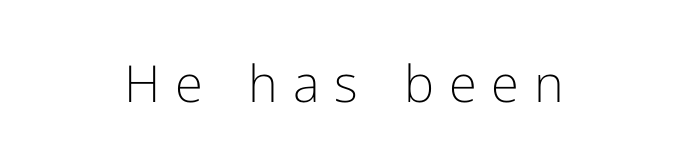
The image shows 51 px light sans-serif type, upright; set centered, unusually wide letter spacing (+0.29 em), not underlined; low stroke contrast and a medium x-height.
